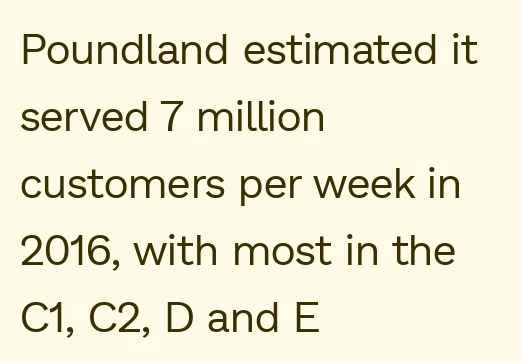
{"serif": "no", "italic": "no", "bold": "no", "weight": "regular", "width": "normal", "stroke_contrast": "low", "x_height": "medium", "monospaced": "no", "underline": "no", "align": "left", "line_spacing": "normal", "line_spacing_ratio": 1.56, "letter_spacing": "normal", "letter_spacing_em": 0.0, "glyph_px": 43}
